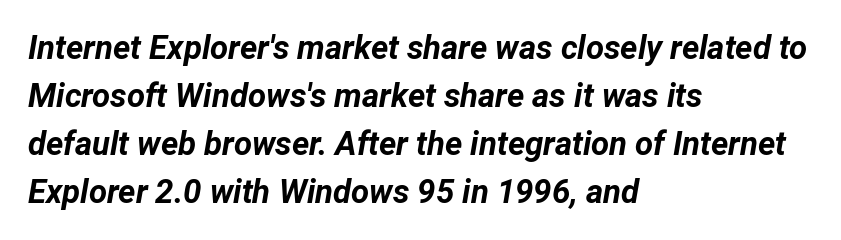
{"italic": "yes", "lean": "right", "slant_degrees": 12, "bold": "yes", "weight": "bold", "width": "normal", "stroke_contrast": "low", "x_height": "medium", "monospaced": "no", "underline": "no", "align": "left", "line_spacing": "normal", "line_spacing_ratio": 1.45, "letter_spacing": "normal", "letter_spacing_em": 0.0, "glyph_px": 33}
